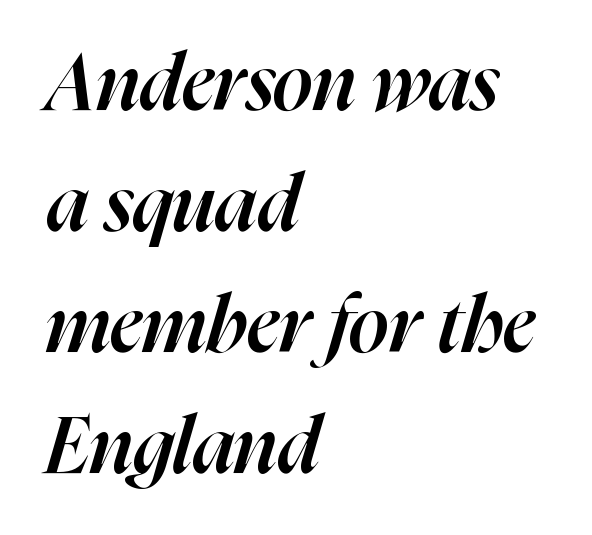
Q: Is the text bold? A: Semi-bold.
Q: Is the text italic (slanted)? A: Yes, it leans right by about 16 degrees.
Q: Is the text underlined? A: No.
Q: How is the paragraph aligned? A: Left-aligned.
Q: Is the spacing between letters normal or unusually wide? A: Normal.
Q: Is the spacing between lines tight, normal or loose? A: Normal.
Q: Width (condensed, normal, or wide)? A: Normal.
Q: Stroke contrast? A: High.
Q: x-height? A: Medium.
Q: Monospaced? A: No.
